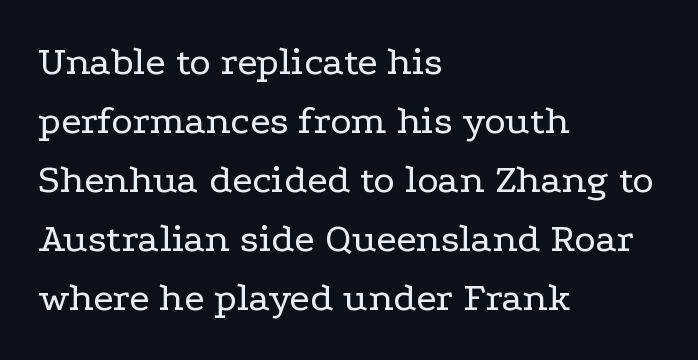
The image shows 41 px regular-weight, wide serif type, upright; set left-aligned, normal line spacing (1.44x), normal letter spacing, not underlined; low stroke contrast and a medium x-height.
